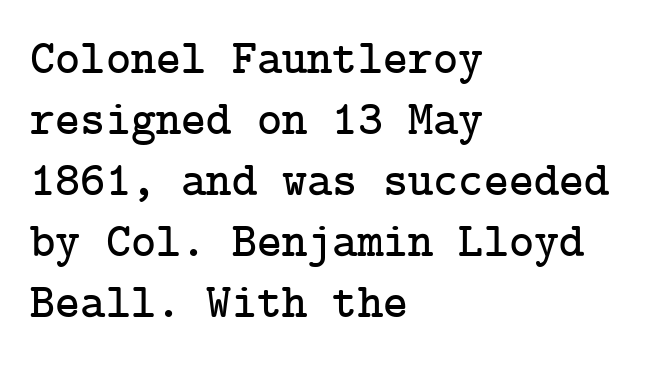
{"serif": "yes", "italic": "no", "width": "normal", "stroke_contrast": "low", "x_height": "medium", "underline": "no", "align": "left", "line_spacing": "normal", "line_spacing_ratio": 1.27, "letter_spacing": "normal", "letter_spacing_em": 0.0, "glyph_px": 48}
